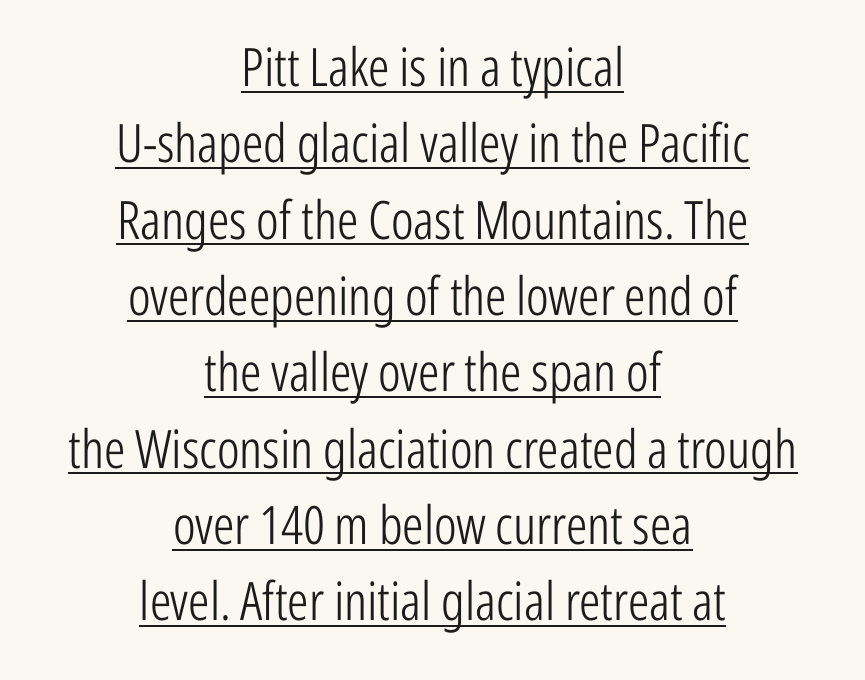
Q: Is the text bold? A: No.
Q: Is the text italic (slanted)? A: No, it is upright.
Q: Is the typeface a serif or a sans-serif typeface? A: Sans-serif.
Q: Is the text underlined? A: Yes.
Q: How is the paragraph aligned? A: Centered.
Q: Is the spacing between letters normal or unusually wide? A: Normal.
Q: Is the spacing between lines tight, normal or loose? A: Normal.
Q: Width (condensed, normal, or wide)? A: Condensed.
Q: Stroke contrast? A: Low.
Q: x-height? A: Medium.
Q: Monospaced? A: No.
